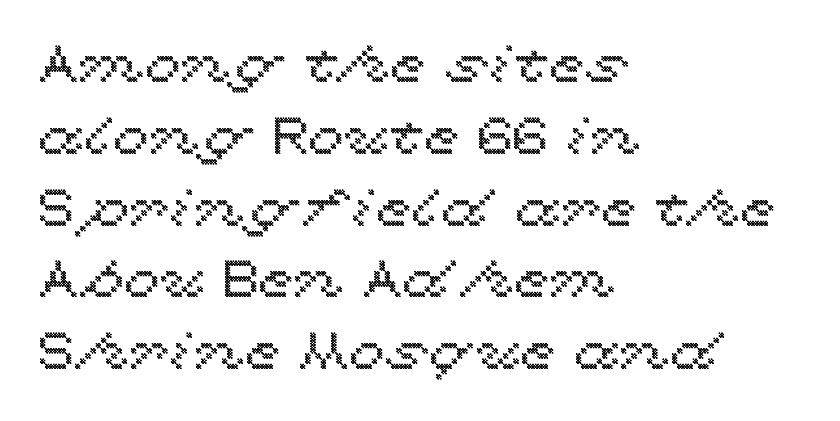
The image shows 52 px wide type; set left-aligned, normal line spacing (1.38x), normal letter spacing, not underlined; a medium x-height.
